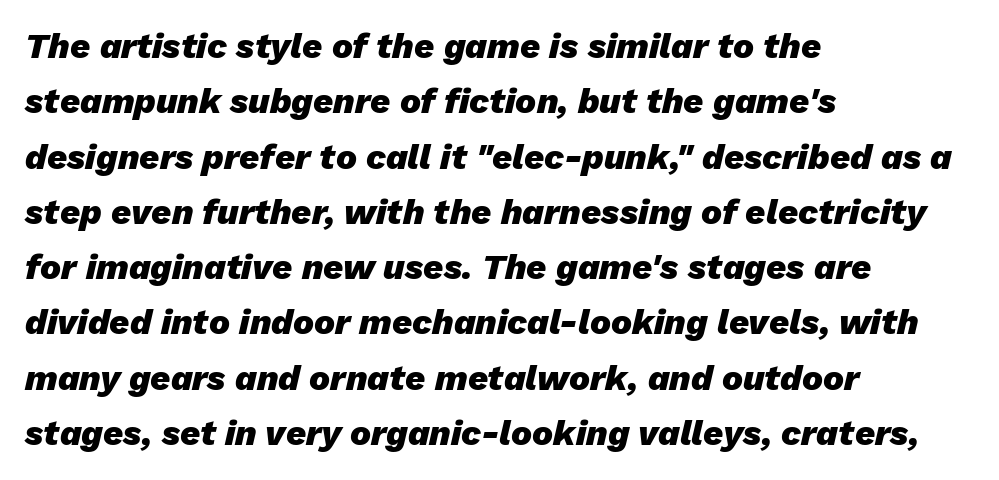
Q: Is the text bold? A: Yes.
Q: Is the text italic (slanted)? A: Yes, it leans right by about 13 degrees.
Q: Is the text underlined? A: No.
Q: How is the paragraph aligned? A: Left-aligned.
Q: Is the spacing between letters normal or unusually wide? A: Normal.
Q: Is the spacing between lines tight, normal or loose? A: Normal.
Q: Width (condensed, normal, or wide)? A: Normal.
Q: Stroke contrast? A: Low.
Q: x-height? A: Medium.
Q: Monospaced? A: No.
